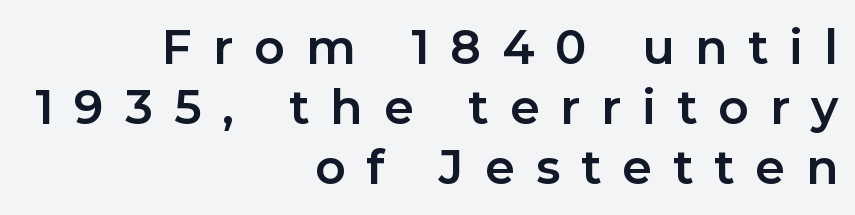
The rag falls on the left side of this text block. Interline gaps are of average width in this sample. These lines are rendered in a variable-pitch font. The foot of each line stays bare and open.
